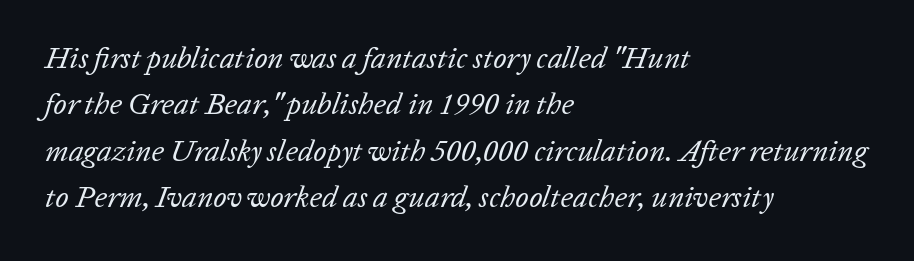
The gap between lines stays unmarked. The axis of the letterforms is tilted away from vertical. Reading down the column, the eye jumps a familiar distance to each next line. Casual observation: everything's shoved over to the left. Unbolded letterforms with no extra heft. The line texture is even and compact thanks to regular tracking.
